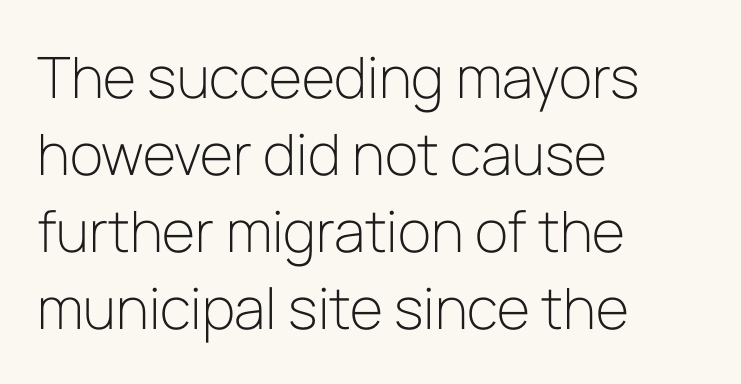
The image shows 57 px light sans-serif type, upright; set left-aligned, normal line spacing (1.35x), normal letter spacing, not underlined; low stroke contrast and a medium x-height.
